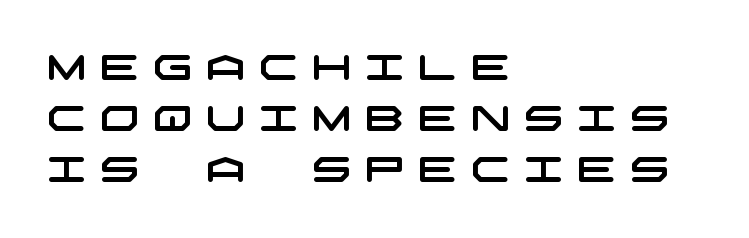
Q: Is the typeface a serif or a sans-serif typeface? A: Sans-serif.
Q: Is the text underlined? A: No.
Q: How is the paragraph aligned? A: Left-aligned.
Q: Is the spacing between letters normal or unusually wide? A: Unusually wide.
Q: Is the spacing between lines tight, normal or loose? A: Normal.
Q: Width (condensed, normal, or wide)? A: Wide.
Q: Stroke contrast? A: Low.
Q: x-height? A: Large.
